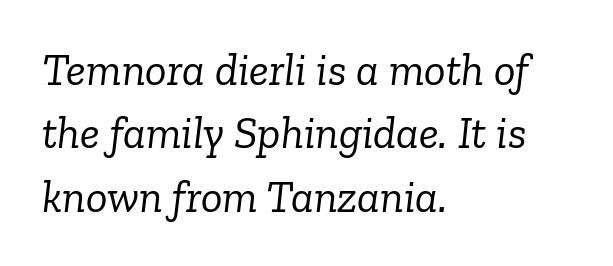
The designer left line spacing at the default. If you drew a ruler down the left edge, every line would touch it. In terms of letterspacing, this is plain default setting. The area under the type is left untouched.
